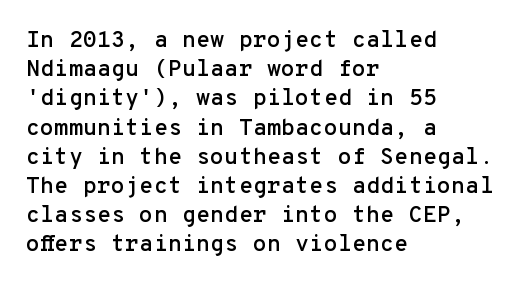
The image shows 23 px text type, upright; set left-aligned, normal line spacing (1.27x), normal letter spacing, not underlined.
